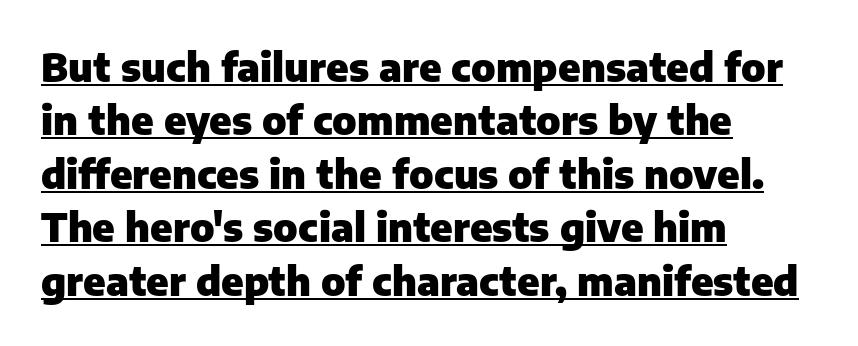
Q: Is the text bold? A: Yes.
Q: Is the text italic (slanted)? A: No, it is upright.
Q: Is the typeface a serif or a sans-serif typeface? A: Sans-serif.
Q: Is the text underlined? A: Yes.
Q: How is the paragraph aligned? A: Left-aligned.
Q: Is the spacing between letters normal or unusually wide? A: Normal.
Q: Is the spacing between lines tight, normal or loose? A: Normal.
Q: Width (condensed, normal, or wide)? A: Normal.
Q: Stroke contrast? A: Low.
Q: x-height? A: Medium.
Q: Monospaced? A: No.
